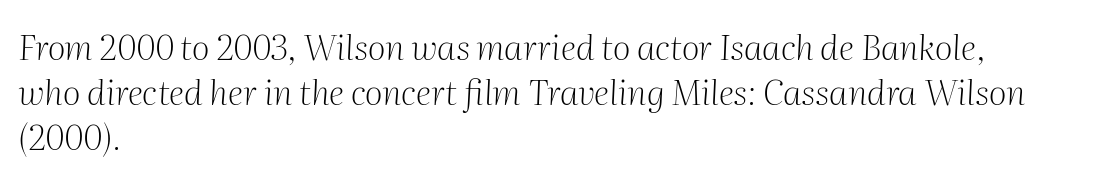
{"serif": "yes", "italic": "yes", "lean": "right", "slant_degrees": 2, "bold": "no", "weight": "light", "width": "normal", "stroke_contrast": "medium", "x_height": "medium", "monospaced": "no", "underline": "no", "align": "left", "line_spacing": "normal", "line_spacing_ratio": 1.28, "letter_spacing": "normal", "letter_spacing_em": 0.0, "glyph_px": 35}
